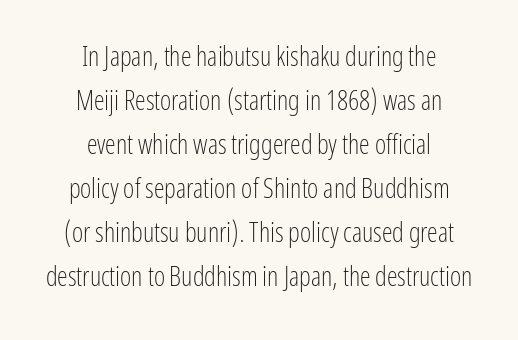
No word sits above an underline. Casual observation: everything's sitting right in the middle. The face used here is rendered with its standard letterfit. The axis of the letterforms is exactly vertical. Ink coverage per letter is moderate at most. Is there much room between lines? A standard amount, neither cramped nor airy.
